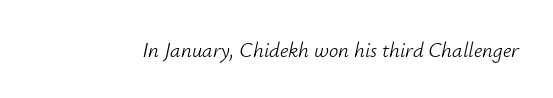
The image shows 21 px text type, italic (leaning right); set normal letter spacing, not underlined.
